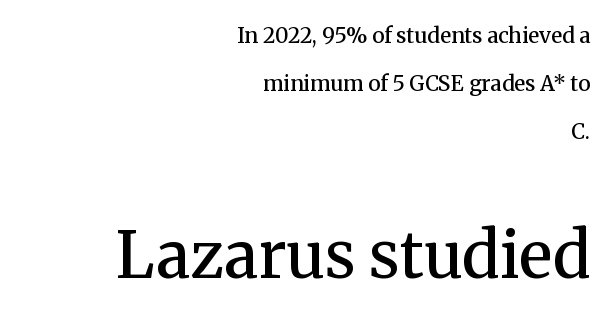
{"serif": "yes", "italic": "no", "bold": "semi", "weight": "semibold", "width": "normal", "stroke_contrast": "medium", "x_height": "medium", "monospaced": "no", "underline": "no", "align": "right", "line_spacing": "loose", "line_spacing_ratio": 2.28, "letter_spacing": "normal", "letter_spacing_em": 0.0, "larger_block": "second", "size_ratio": 3.0, "glyph_px": 63}
